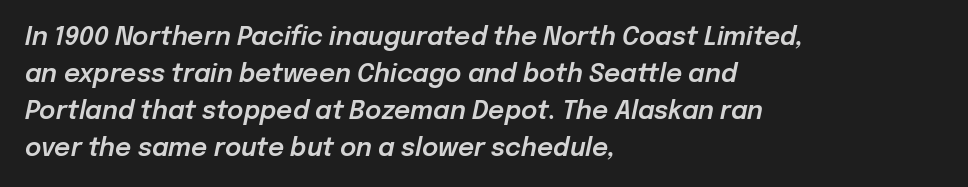
Q: Is the text italic (slanted)? A: Yes, it leans right by about 12 degrees.
Q: Is the text underlined? A: No.
Q: How is the paragraph aligned? A: Left-aligned.
Q: Is the spacing between letters normal or unusually wide? A: Normal.
Q: Is the spacing between lines tight, normal or loose? A: Normal.
